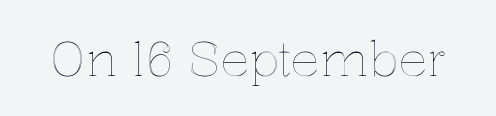
Q: Is the text italic (slanted)? A: No, it is upright.
Q: Is the text underlined? A: No.
Q: Is the spacing between letters normal or unusually wide? A: Normal.
Q: Width (condensed, normal, or wide)? A: Normal.
Q: x-height? A: Medium.
Q: Monospaced? A: No.
